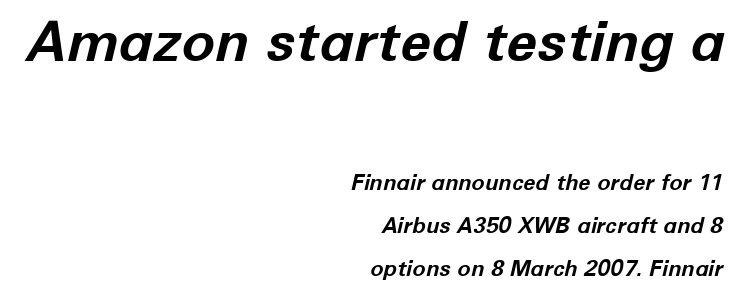
The image shows 56 px bold type, italic (leaning right); set right-aligned, loose line spacing (1.95x), normal letter spacing, not underlined; the first (top) block is 2.55x larger; low stroke contrast and a medium x-height.
